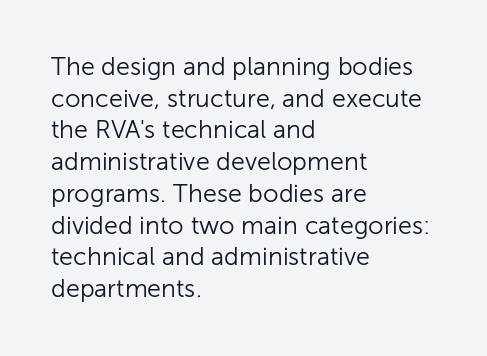
Q: Is the text bold? A: No.
Q: Is the text italic (slanted)? A: No, it is upright.
Q: Is the text underlined? A: No.
Q: How is the paragraph aligned? A: Left-aligned.
Q: Is the spacing between letters normal or unusually wide? A: Normal.
Q: Is the spacing between lines tight, normal or loose? A: Normal.
